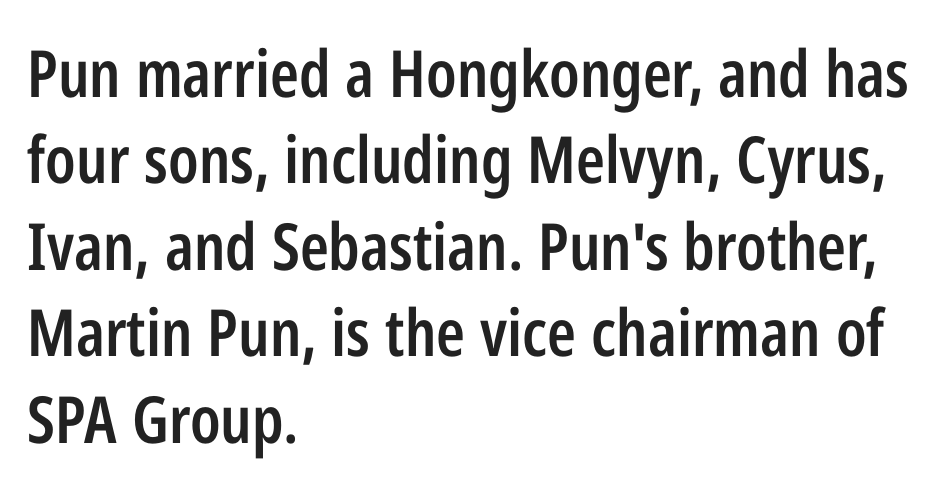
The typesetting leans somewhat heavy: a semibold. Look at the tracking — it's just the regular setting, nothing added. Observe the absence of serifs on each vertical stroke in this sample. A bare baseline throughout the passage.
